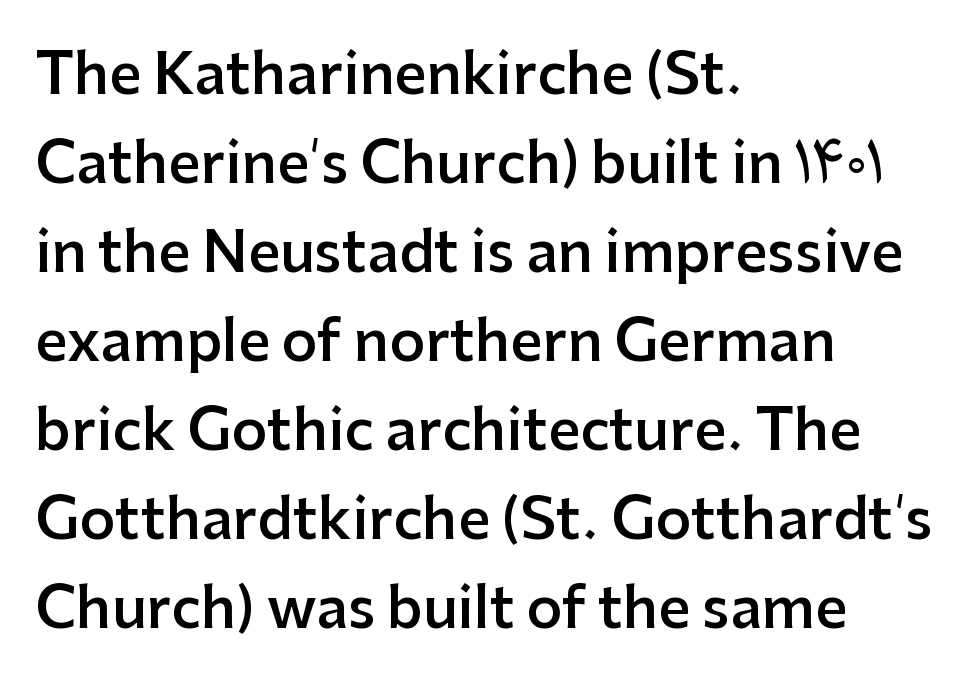
{"serif": "no", "italic": "no", "bold": "semi", "weight": "semibold", "width": "normal", "stroke_contrast": "low", "x_height": "medium", "monospaced": "no", "underline": "no", "align": "left", "line_spacing": "normal", "line_spacing_ratio": 1.59, "letter_spacing": "normal", "letter_spacing_em": 0.0, "glyph_px": 56}
